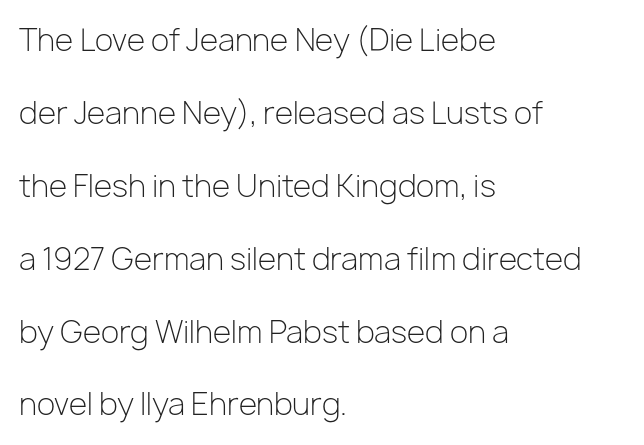
Q: Is the text bold? A: No.
Q: Is the text italic (slanted)? A: No, it is upright.
Q: Is the typeface a serif or a sans-serif typeface? A: Sans-serif.
Q: Is the text underlined? A: No.
Q: How is the paragraph aligned? A: Left-aligned.
Q: Is the spacing between letters normal or unusually wide? A: Normal.
Q: Is the spacing between lines tight, normal or loose? A: Loose.
Q: Width (condensed, normal, or wide)? A: Normal.
Q: Stroke contrast? A: Low.
Q: x-height? A: Medium.
Q: Monospaced? A: No.
